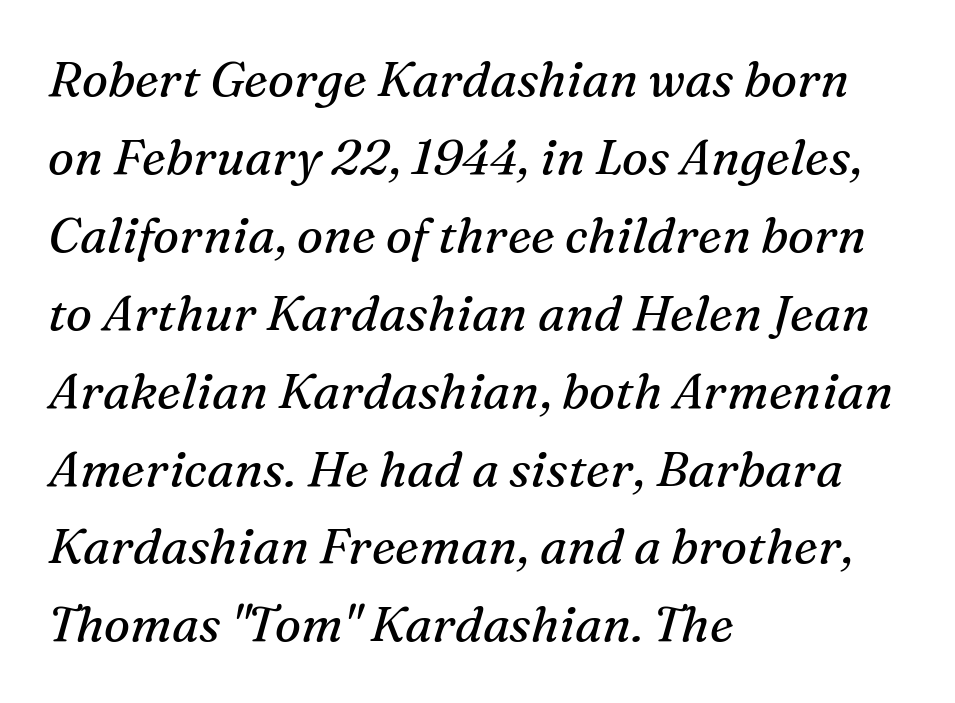
The image shows 49 px regular-weight serif type, italic (leaning right); set left-aligned, normal line spacing (1.59x), normal letter spacing, not underlined; medium stroke contrast and a medium x-height.
